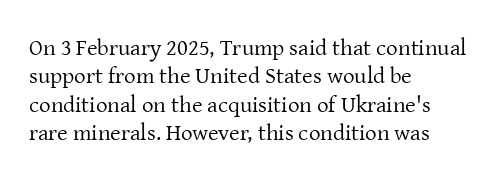
The image shows 23 px text type, upright; set left-aligned, line spacing 1.23x, normal letter spacing, not underlined.
